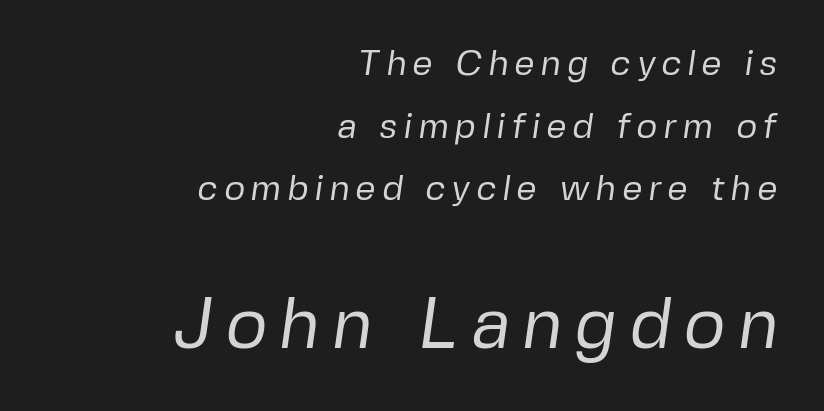
The image shows 72 px regular-weight sans-serif type; set right-aligned, line spacing 1.74x, not underlined; the second (bottom) block is 2.0x larger; low stroke contrast and a medium x-height.
